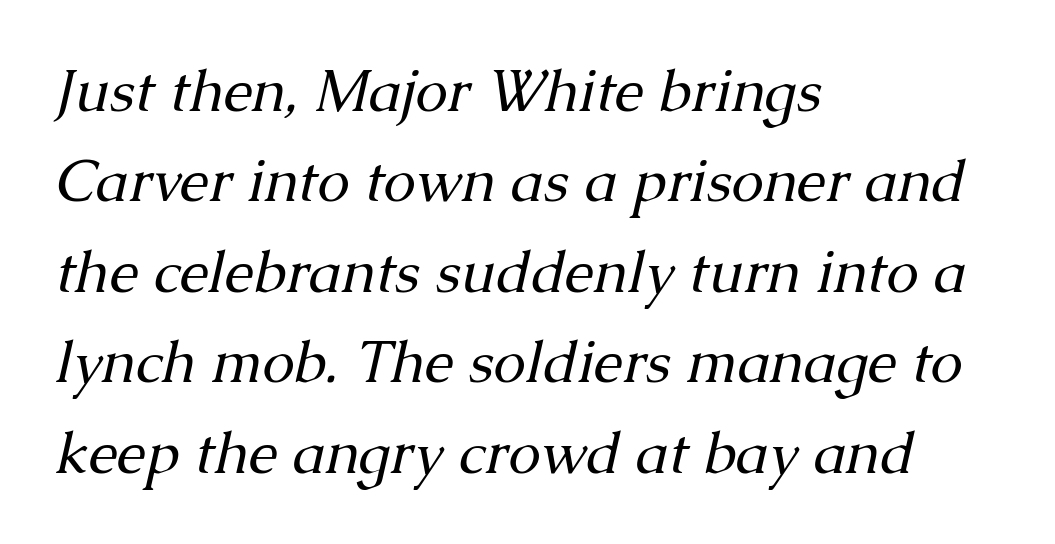
{"serif": "yes", "italic": "yes", "lean": "right", "slant_degrees": 13, "bold": "no", "weight": "regular", "width": "normal", "stroke_contrast": "medium", "x_height": "medium", "monospaced": "no", "underline": "no", "align": "left", "line_spacing": "normal", "line_spacing_ratio": 1.56, "letter_spacing": "normal", "letter_spacing_em": 0.0, "glyph_px": 58}
